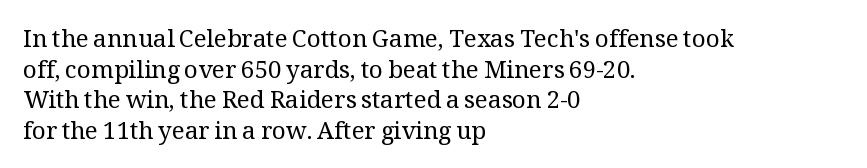
{"italic": "no", "bold": "no", "underline": "no", "align": "left", "line_spacing": "normal", "line_spacing_ratio": 1.28, "letter_spacing": "normal", "letter_spacing_em": 0.0, "glyph_px": 24}
